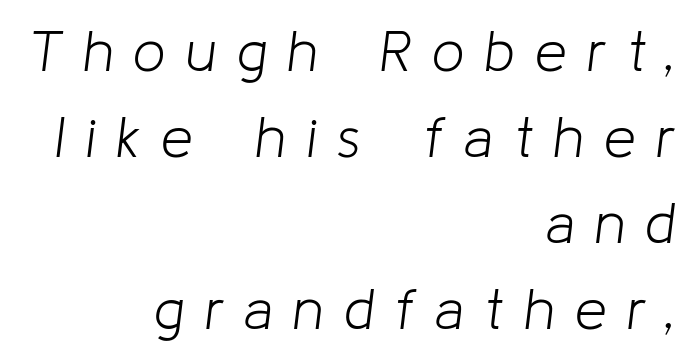
The image shows 57 px light type, italic (leaning right); set right-aligned, normal line spacing (1.51x), unusually wide letter spacing (+0.36 em), not underlined; low stroke contrast and a medium x-height.
